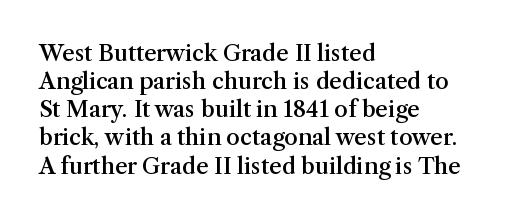
{"italic": "no", "bold": "semi", "underline": "no", "align": "left", "line_spacing": "normal", "line_spacing_ratio": 1.28, "letter_spacing": "normal", "letter_spacing_em": 0.0, "glyph_px": 22}
